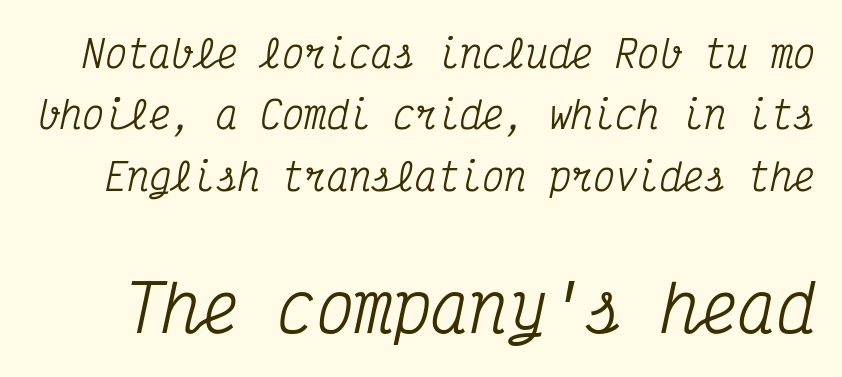
The image shows 64 px condensed serif type, italic (leaning right), monospaced; set normal line spacing (1.66x), normal letter spacing, not underlined; the second (bottom) block is 1.73x larger; medium stroke contrast and a medium x-height.
